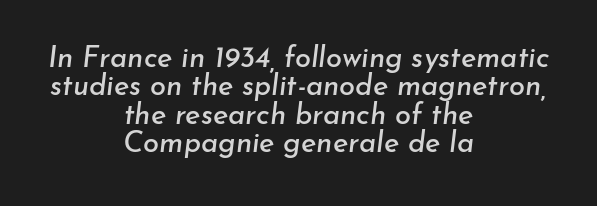
Q: Is the text italic (slanted)? A: Yes, it leans right by about 7 degrees.
Q: Is the text underlined? A: No.
Q: How is the paragraph aligned? A: Centered.
Q: Is the spacing between letters normal or unusually wide? A: Normal.
Q: Is the spacing between lines tight, normal or loose? A: Tight.
Q: Width (condensed, normal, or wide)? A: Normal.
Q: Stroke contrast? A: Low.
Q: x-height? A: Small.
Q: Monospaced? A: No.
